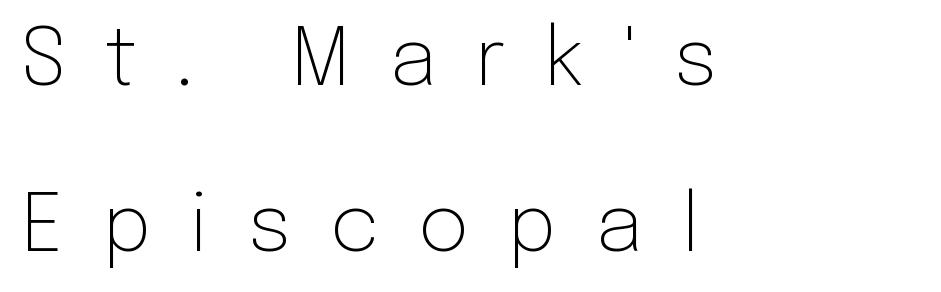
The image shows 79 px light sans-serif type, upright; set left-aligned, loose line spacing (2.1x), unusually wide letter spacing (+0.49 em), not underlined; low stroke contrast and a medium x-height.
